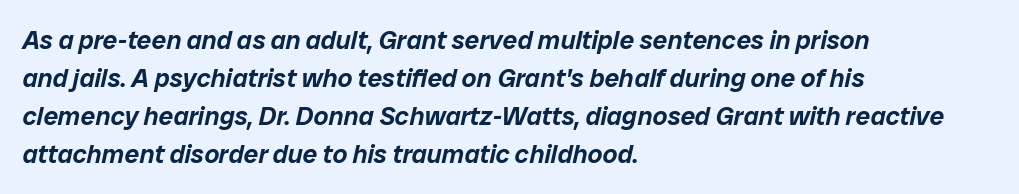
The image shows 26 px text type, italic (leaning right); set left-aligned, normal line spacing (1.46x), normal letter spacing, not underlined.
